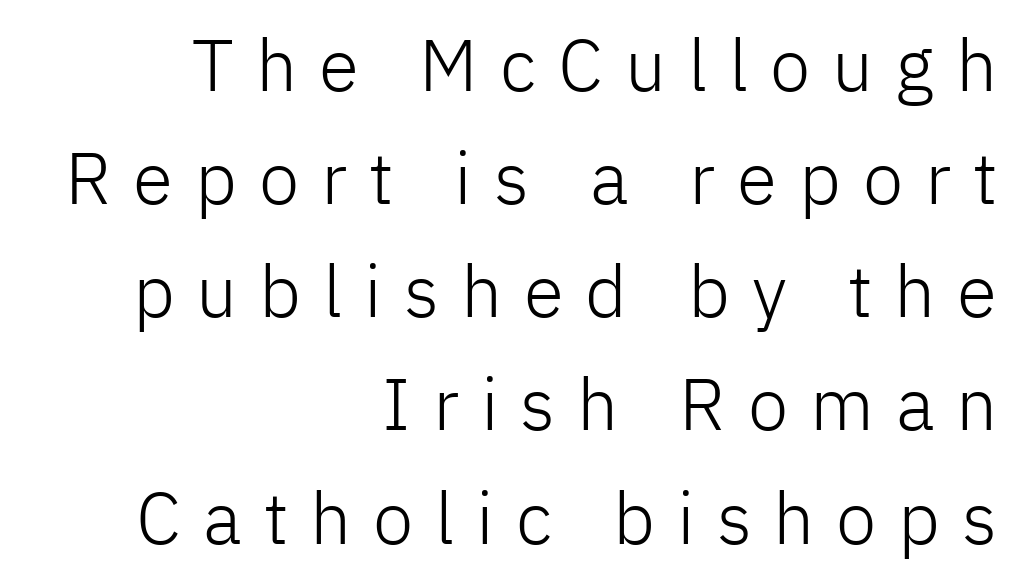
{"serif": "no", "italic": "no", "bold": "no", "weight": "light", "width": "normal", "stroke_contrast": "low", "x_height": "medium", "monospaced": "no", "underline": "no", "align": "right", "line_spacing": "normal", "line_spacing_ratio": 1.55, "letter_spacing": "wide", "letter_spacing_em": 0.3, "glyph_px": 73}
